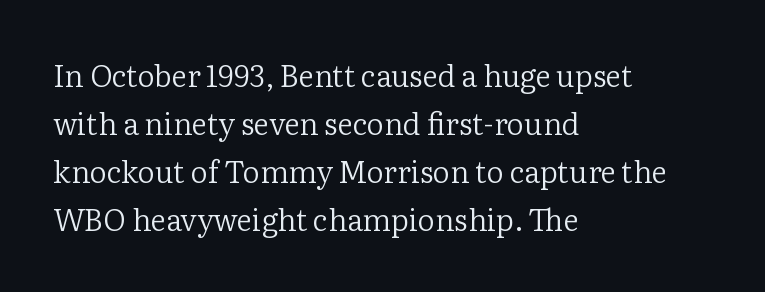
Q: Is the text bold? A: No.
Q: Is the text italic (slanted)? A: No, it is upright.
Q: Is the typeface a serif or a sans-serif typeface? A: Serif.
Q: Is the text underlined? A: No.
Q: How is the paragraph aligned? A: Left-aligned.
Q: Is the spacing between letters normal or unusually wide? A: Normal.
Q: Is the spacing between lines tight, normal or loose? A: Normal.
Q: Width (condensed, normal, or wide)? A: Normal.
Q: Stroke contrast? A: Low.
Q: x-height? A: Medium.
Q: Monospaced? A: No.
